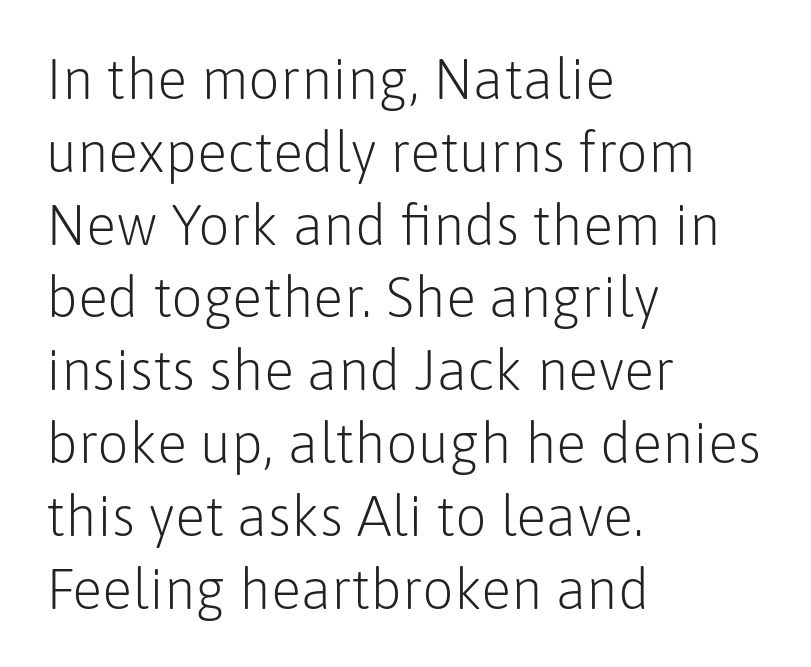
The image shows 56 px light sans-serif type, upright; set left-aligned, normal line spacing (1.3x), normal letter spacing, not underlined; low stroke contrast and a medium x-height.
